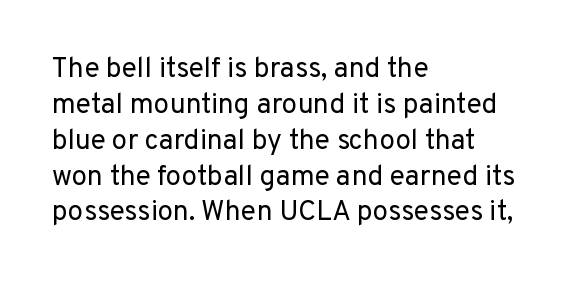
The image shows 28 px regular-weight sans-serif type, upright; set left-aligned, normal line spacing (1.28x), normal letter spacing, not underlined; low stroke contrast and a medium x-height.
